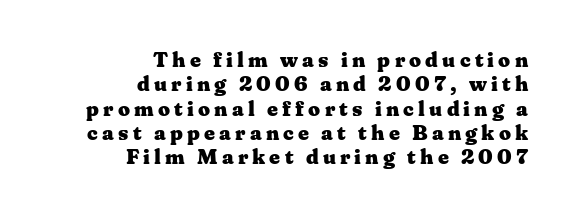
Q: Is the text bold? A: Yes.
Q: Is the text italic (slanted)? A: No, it is upright.
Q: Is the text underlined? A: No.
Q: How is the paragraph aligned? A: Right-aligned.
Q: Is the spacing between letters normal or unusually wide? A: Unusually wide.
